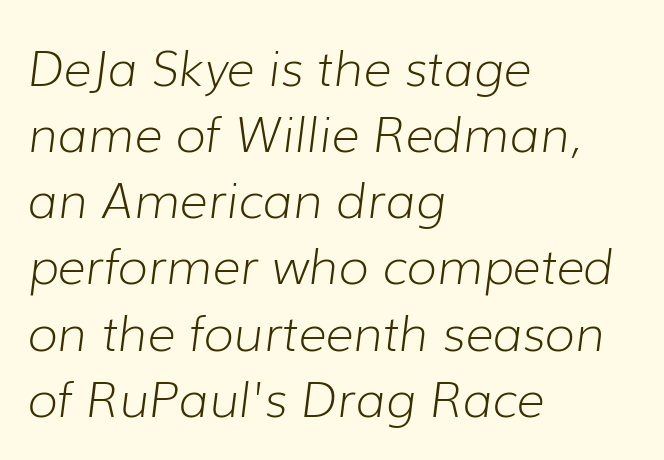
{"italic": "yes", "lean": "right", "slant_degrees": 7, "bold": "no", "weight": "light", "width": "normal", "stroke_contrast": "low", "x_height": "medium", "monospaced": "no", "underline": "no", "align": "left", "line_spacing": "normal", "line_spacing_ratio": 1.35, "letter_spacing": "normal", "letter_spacing_em": 0.0, "glyph_px": 49}
